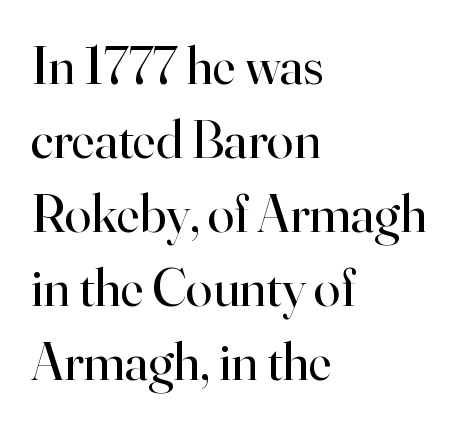
In terms of posture, this sample is upright. The space beneath each line is pristine and unruled. This rendering leaves character spacing at its baseline value. Serifs: yes, visible at the terminals of the letterforms. A student would call this left alignment; a typographer would say flush left, rag right. The line-height multiplier appears to be the usual default.
